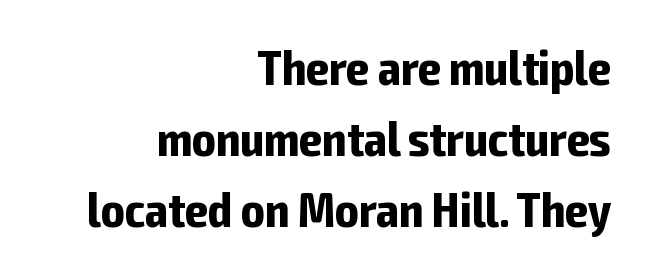
{"serif": "no", "italic": "no", "bold": "yes", "weight": "bold", "width": "condensed", "stroke_contrast": "low", "x_height": "medium", "monospaced": "no", "underline": "no", "align": "right", "line_spacing": "normal", "line_spacing_ratio": 1.45, "letter_spacing": "normal", "letter_spacing_em": 0.0, "glyph_px": 49}
